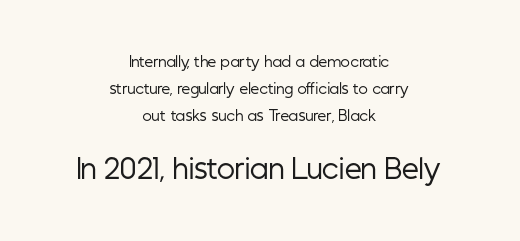
Q: Is the text bold? A: No.
Q: Is the text italic (slanted)? A: No, it is upright.
Q: Is the text underlined? A: No.
Q: How is the paragraph aligned? A: Centered.
Q: Is the spacing between letters normal or unusually wide? A: Normal.
Q: Is the spacing between lines tight, normal or loose? A: Loose.
Q: Which block of text is set in a larger size, the first (top) or the second (bottom)? A: The second (bottom) one.
